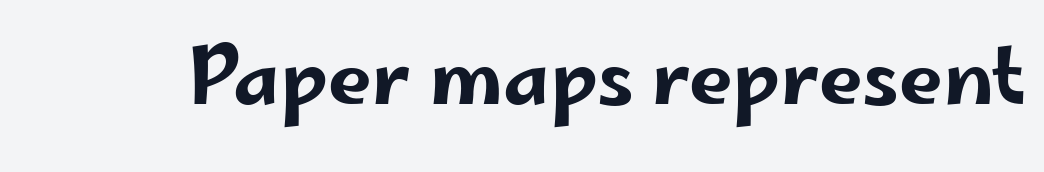
Q: Is the text italic (slanted)? A: No, it is upright.
Q: Is the typeface a serif or a sans-serif typeface? A: Sans-serif.
Q: Is the text underlined? A: No.
Q: Is the spacing between letters normal or unusually wide? A: Normal.
Q: Width (condensed, normal, or wide)? A: Wide.
Q: Stroke contrast? A: Low.
Q: x-height? A: Small.
Q: Monospaced? A: No.
